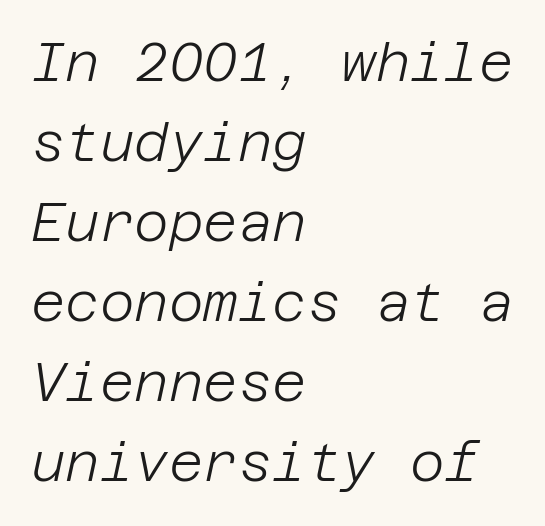
Posture: slanted. Heft: none added — not bold. Glyph-to-glyph distance matches everyday printed text. Notice how the passage keeps a crisp vertical edge on the left only. This sample keeps an unexceptional amount of space between lines. Quick note: underline off.
